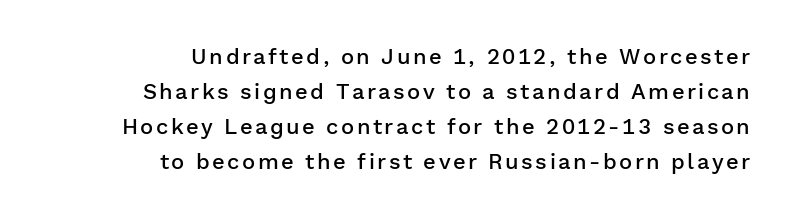
The image shows 22 px text type, upright; set right-aligned, normal line spacing (1.59x), not underlined.
